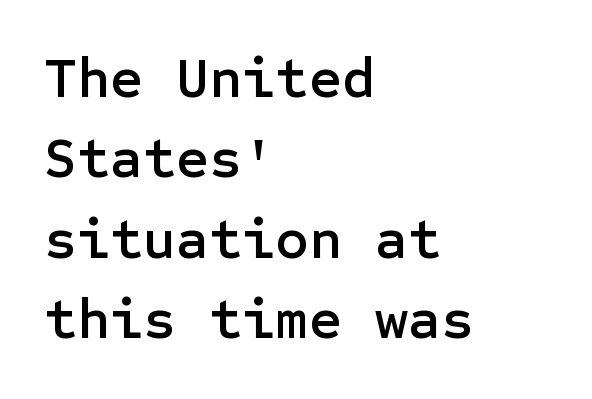
Q: Is the text italic (slanted)? A: No, it is upright.
Q: Is the typeface a serif or a sans-serif typeface? A: Sans-serif.
Q: Is the text underlined? A: No.
Q: How is the paragraph aligned? A: Left-aligned.
Q: Is the spacing between letters normal or unusually wide? A: Normal.
Q: Is the spacing between lines tight, normal or loose? A: Normal.
Q: Width (condensed, normal, or wide)? A: Normal.
Q: Stroke contrast? A: Low.
Q: x-height? A: Medium.
